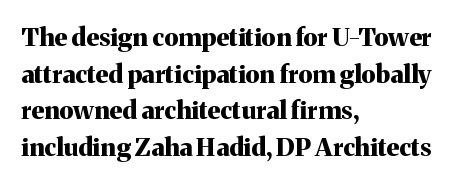
Q: Is the text bold? A: Yes.
Q: Is the text italic (slanted)? A: No, it is upright.
Q: Is the text underlined? A: No.
Q: How is the paragraph aligned? A: Left-aligned.
Q: Is the spacing between letters normal or unusually wide? A: Normal.
Q: Is the spacing between lines tight, normal or loose? A: Normal.
